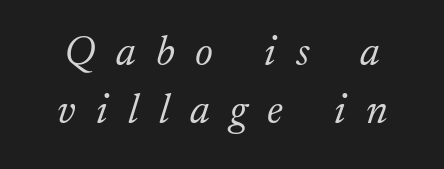
{"serif": "yes", "italic": "yes", "lean": "right", "slant_degrees": 17, "bold": "no", "weight": "light", "width": "normal", "stroke_contrast": "low", "x_height": "medium", "monospaced": "no", "underline": "no", "line_spacing": "normal", "line_spacing_ratio": 1.37, "letter_spacing": "wide", "letter_spacing_em": 0.49, "glyph_px": 42}
